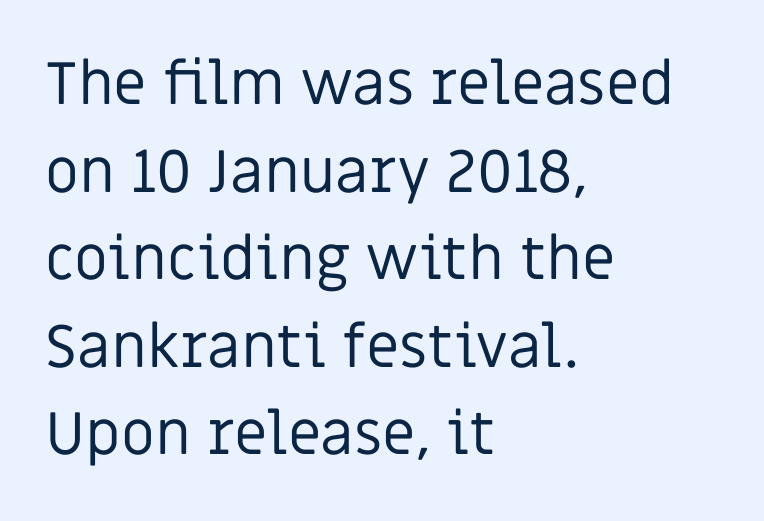
Examine the stroke ends and you'll find no serifs. Bold? No — there's no thickening of the strokes. Short note: letters normally spaced. The lines are quadded left. Underlining? Definitely not there.
